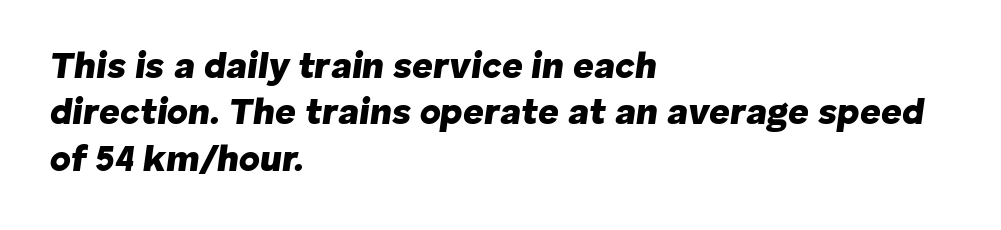
Nobody touched the tracking dial on this one. Each new line begins a customary step beneath the previous one. Style check: oblique. The words here are not underlined. A typesetter would call this proportional, since set widths differ per character.
